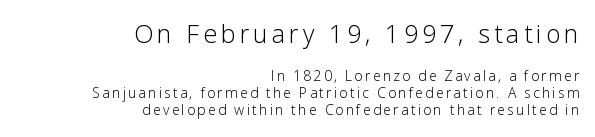
Alignment: flush right. Posture: straight, roman, zero tilt. Block one is the big one; block two sits smaller underneath. Weight: in the light-to-regular range.
